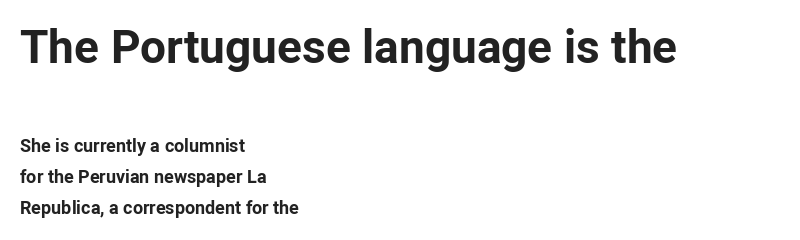
In this sample the first text group is rendered at the bigger scale. The tracking reads as untouched default to a designer's eye. A bare baseline throughout the passage. Character widths vary here, with narrow letters taking less room than wide ones.
